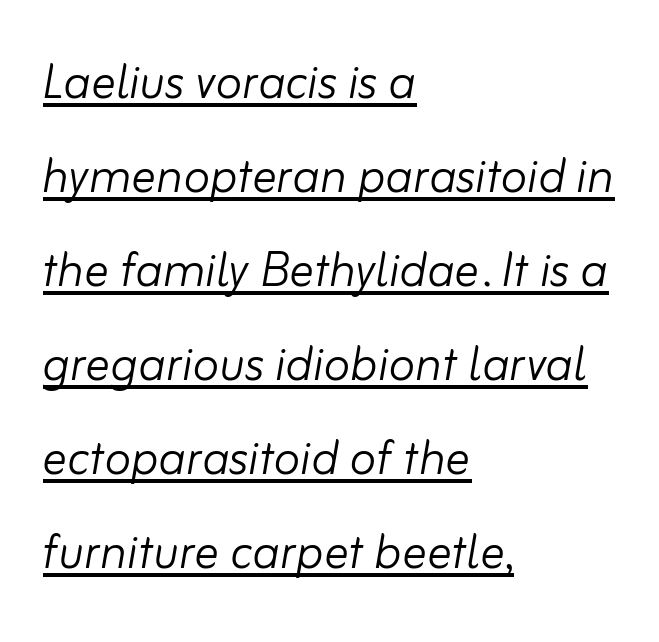
The image shows 61 px light type, italic (leaning right); set left-aligned, normal line spacing (1.54x), normal letter spacing, underlined; low stroke contrast and a small x-height.
